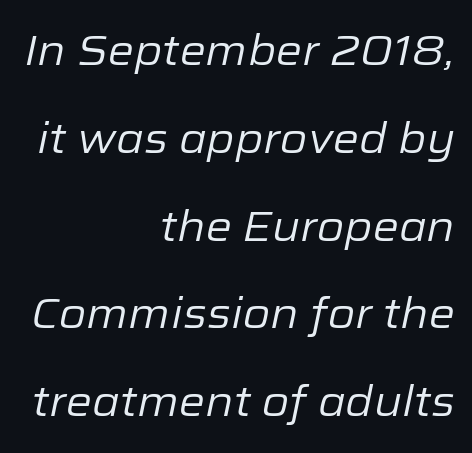
Q: Is the text bold? A: No.
Q: Is the text italic (slanted)? A: Yes, it leans right by about 12 degrees.
Q: Is the text underlined? A: No.
Q: How is the paragraph aligned? A: Right-aligned.
Q: Is the spacing between letters normal or unusually wide? A: Normal.
Q: Is the spacing between lines tight, normal or loose? A: Loose.
Q: Width (condensed, normal, or wide)? A: Normal.
Q: Stroke contrast? A: Low.
Q: x-height? A: Medium.
Q: Monospaced? A: No.
